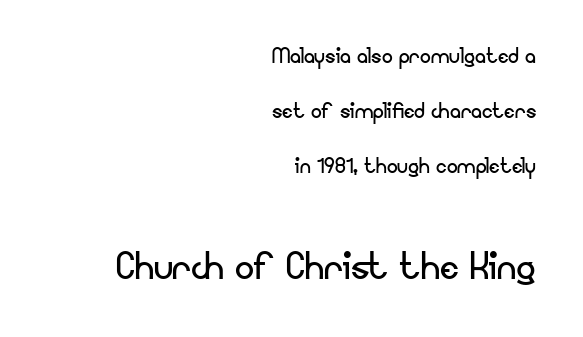
{"serif": "no", "italic": "no", "bold": "no", "weight": "regular", "width": "normal", "stroke_contrast": "low", "x_height": "small", "monospaced": "no", "underline": "no", "align": "right", "line_spacing": "loose", "line_spacing_ratio": 2.04, "letter_spacing": "normal", "letter_spacing_em": 0.0, "larger_block": "second", "size_ratio": 1.78, "glyph_px": 48}
